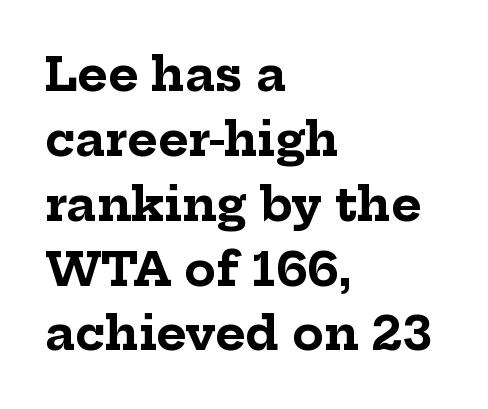
{"serif": "yes", "italic": "no", "bold": "yes", "weight": "bold", "width": "normal", "stroke_contrast": "low", "x_height": "medium", "monospaced": "no", "underline": "no", "align": "left", "line_spacing": "normal", "line_spacing_ratio": 1.41, "letter_spacing": "normal", "letter_spacing_em": 0.0, "glyph_px": 46}
